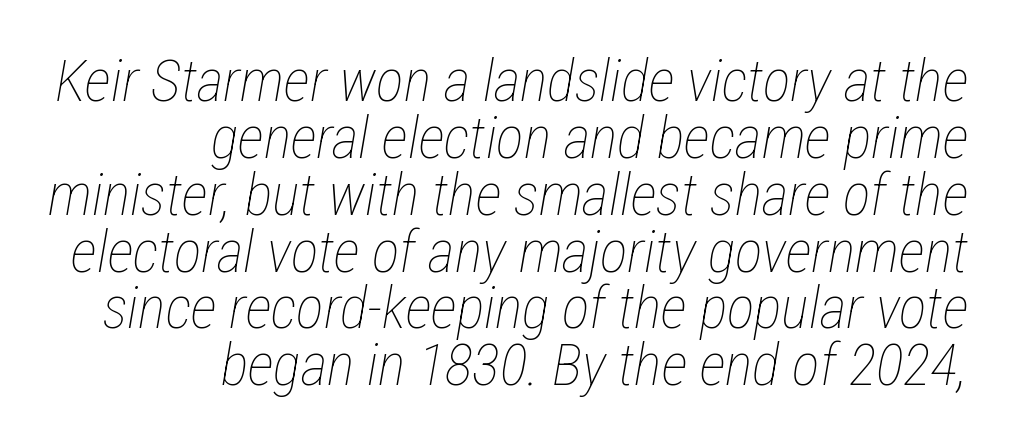
There's an unmistakable incline to the writing here. Think of a printed novel: that variable character pitch is what you see here. The block of text is dense from top to bottom, with scant space between rows. Just letters on the line, the space beneath them empty. Here the glyphs are tracked normally, forming tight word shapes.
